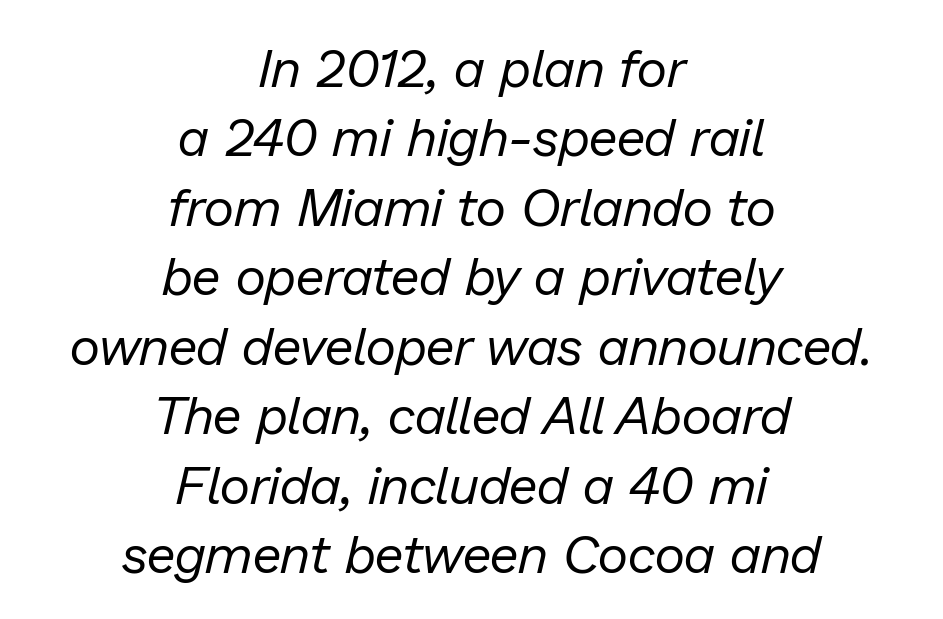
{"italic": "yes", "lean": "right", "slant_degrees": 13, "bold": "no", "weight": "regular", "width": "normal", "stroke_contrast": "low", "x_height": "medium", "monospaced": "no", "underline": "no", "align": "center", "line_spacing": "normal", "line_spacing_ratio": 1.31, "letter_spacing": "normal", "letter_spacing_em": 0.0, "glyph_px": 53}
